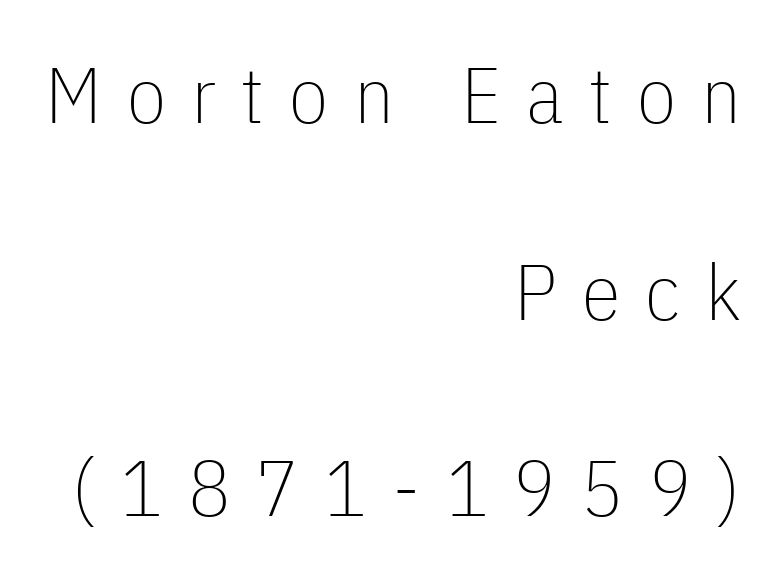
Q: Is the text bold? A: No.
Q: Is the text italic (slanted)? A: No, it is upright.
Q: Is the typeface a serif or a sans-serif typeface? A: Sans-serif.
Q: Is the text underlined? A: No.
Q: How is the paragraph aligned? A: Right-aligned.
Q: Is the spacing between letters normal or unusually wide? A: Unusually wide.
Q: Is the spacing between lines tight, normal or loose? A: Loose.
Q: Width (condensed, normal, or wide)? A: Condensed.
Q: Stroke contrast? A: Low.
Q: x-height? A: Medium.
Q: Monospaced? A: No.
